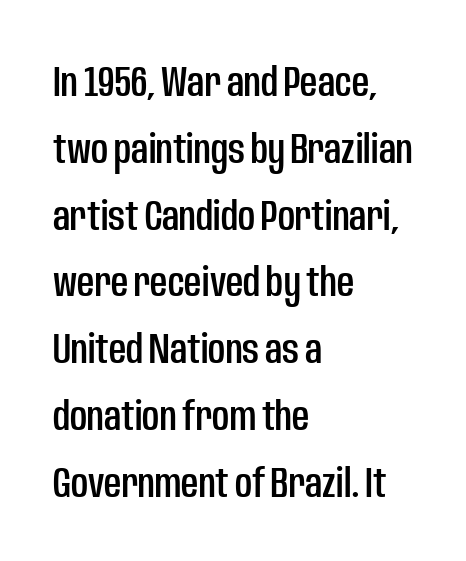
{"serif": "no", "italic": "no", "width": "condensed", "stroke_contrast": "low", "x_height": "large", "monospaced": "no", "underline": "no", "align": "left", "line_spacing": "normal", "line_spacing_ratio": 1.59, "letter_spacing": "normal", "letter_spacing_em": 0.0, "glyph_px": 42}
